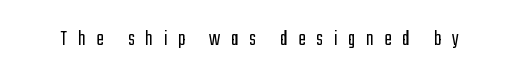
The image shows 22 px text type, upright; set unusually wide letter spacing (+0.49 em), not underlined.
